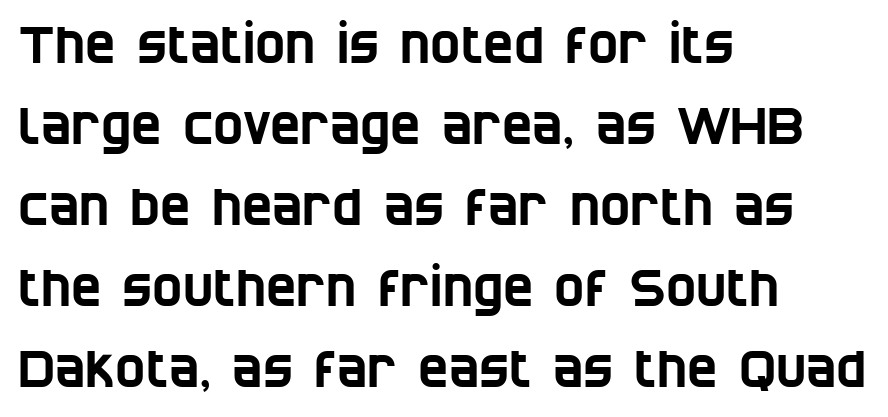
The face used here is proportionally spaced, like ordinary book or web type. The rendering shows plain stroke endings on the letterforms — a sans-serif design. The block of text has a typical density, with ordinary space between rows. Notice how the passage keeps a crisp vertical edge on the left only. The rendering keeps characters at their native spacing. The area under the type is left untouched.
